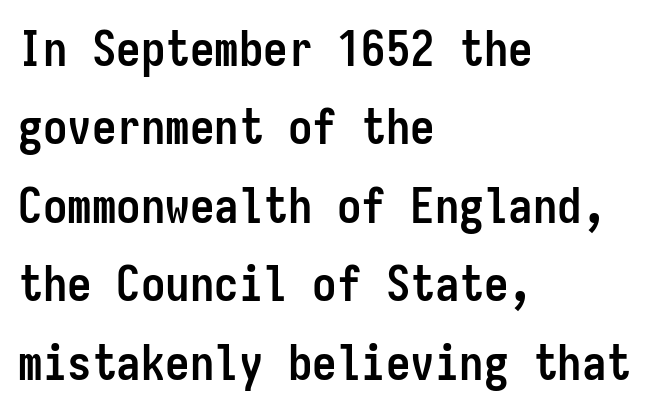
{"serif": "no", "italic": "no", "bold": "yes", "weight": "semibold", "width": "condensed", "stroke_contrast": "low", "x_height": "medium", "monospaced": "yes", "underline": "no", "align": "left", "line_spacing": "normal", "line_spacing_ratio": 1.6, "letter_spacing": "normal", "letter_spacing_em": 0.0, "glyph_px": 49}
